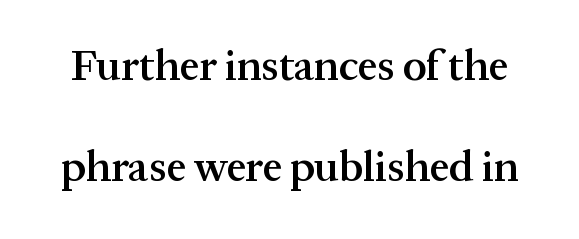
Q: Is the text bold? A: Semi-bold.
Q: Is the text italic (slanted)? A: No, it is upright.
Q: Is the typeface a serif or a sans-serif typeface? A: Serif.
Q: Is the text underlined? A: No.
Q: Is the spacing between letters normal or unusually wide? A: Normal.
Q: Is the spacing between lines tight, normal or loose? A: Loose.
Q: Width (condensed, normal, or wide)? A: Normal.
Q: Stroke contrast? A: Medium.
Q: x-height? A: Medium.
Q: Monospaced? A: No.
